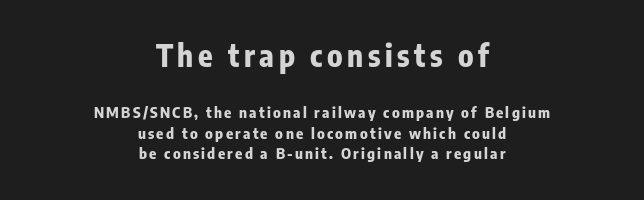
The image shows 30 px bold, condensed sans-serif type, upright; set centered, normal line spacing (1.39x), not underlined; the first (top) block is 2.0x larger; low stroke contrast and a medium x-height.
